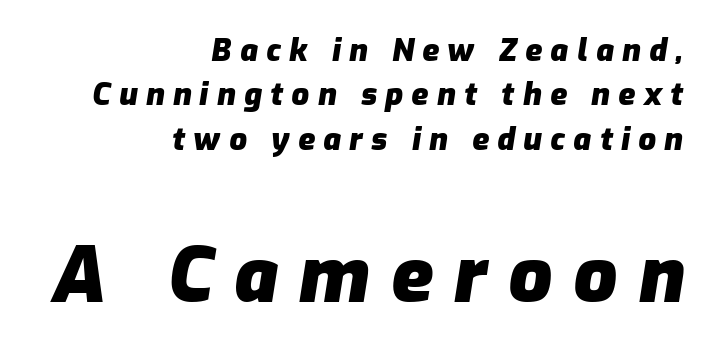
The passage shown is typed in a proportional face where columns would drift. Whoever set this chose a conventional vertical rhythm. Compare the two chunks: the lower has the greater cap height. No word sits above an underline.
